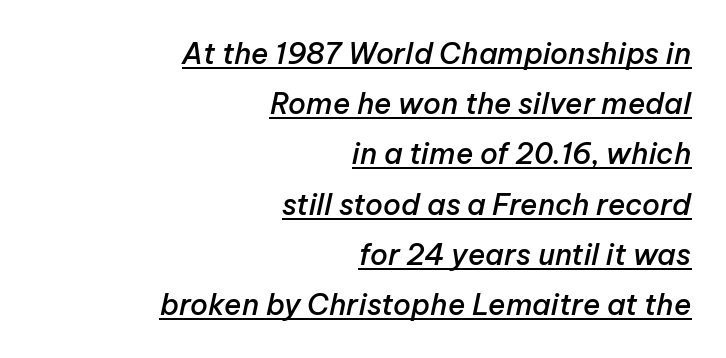
The tracking reads as untouched default to a designer's eye. Slightly chunky letters — semibold, I'd say, not full bold. Would a proofreader flag this as italicized? Yes. Leftover space on each line is placed entirely before the opening word.
